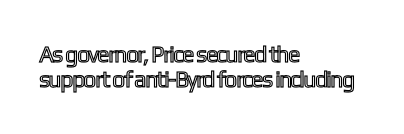
{"italic": "no", "underline": "no", "align": "left", "line_spacing": "tight", "line_spacing_ratio": 1.09, "letter_spacing": "normal", "letter_spacing_em": 0.0, "glyph_px": 23}
